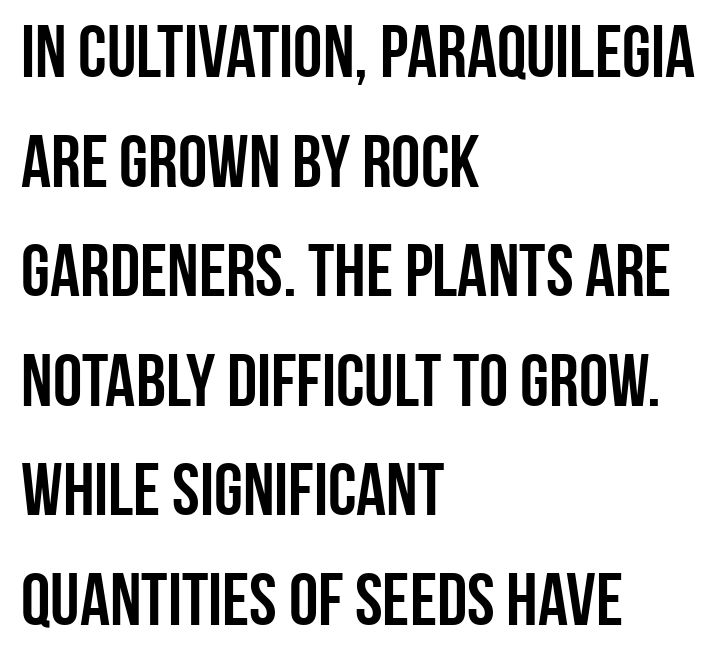
{"serif": "no", "italic": "no", "bold": "yes", "weight": "semibold", "width": "condensed", "stroke_contrast": "low", "x_height": "large", "monospaced": "no", "underline": "no", "align": "left", "line_spacing": "normal", "line_spacing_ratio": 1.48, "letter_spacing": "normal", "letter_spacing_em": 0.0, "glyph_px": 74}
